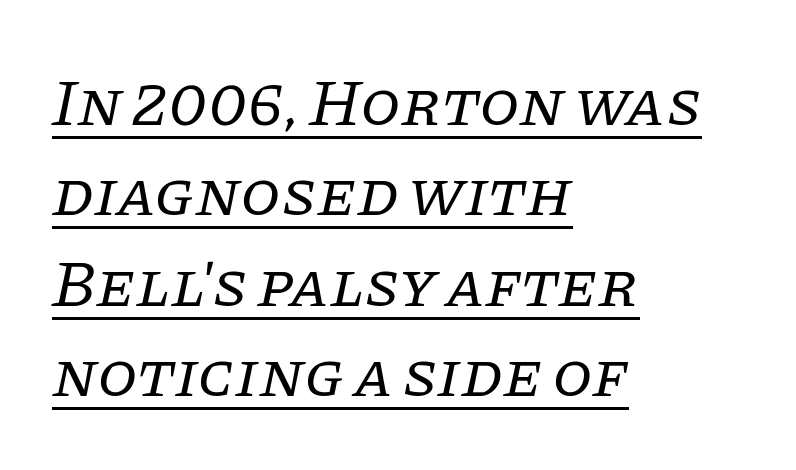
Q: Is the text bold? A: No.
Q: Is the text italic (slanted)? A: Yes, it leans right by about 11 degrees.
Q: Is the typeface a serif or a sans-serif typeface? A: Serif.
Q: Is the text underlined? A: Yes.
Q: How is the paragraph aligned? A: Left-aligned.
Q: Is the spacing between letters normal or unusually wide? A: Normal.
Q: Is the spacing between lines tight, normal or loose? A: Normal.
Q: Width (condensed, normal, or wide)? A: Normal.
Q: Stroke contrast? A: Low.
Q: x-height? A: Large.
Q: Monospaced? A: No.
